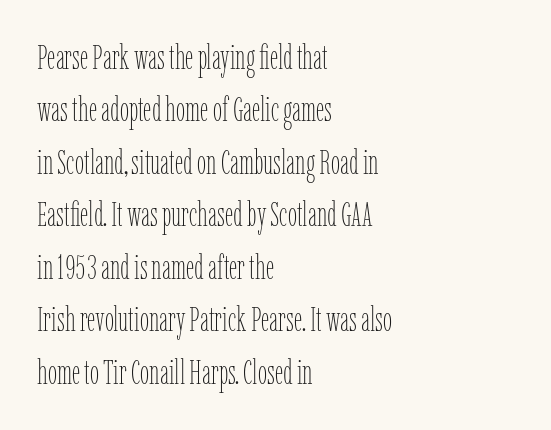
The image shows 33 px thin, condensed type, upright; set left-aligned, normal line spacing (1.59x), normal letter spacing, not underlined; low stroke contrast and a medium x-height.
